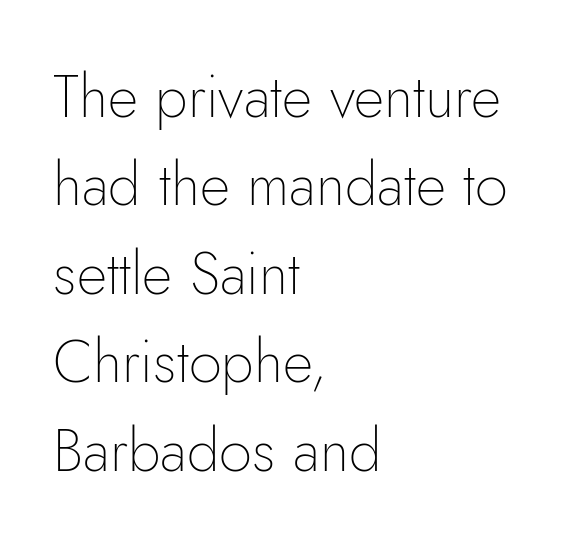
The image shows 59 px thin sans-serif type, upright; set left-aligned, normal line spacing (1.5x), normal letter spacing, not underlined; low stroke contrast and a small x-height.
